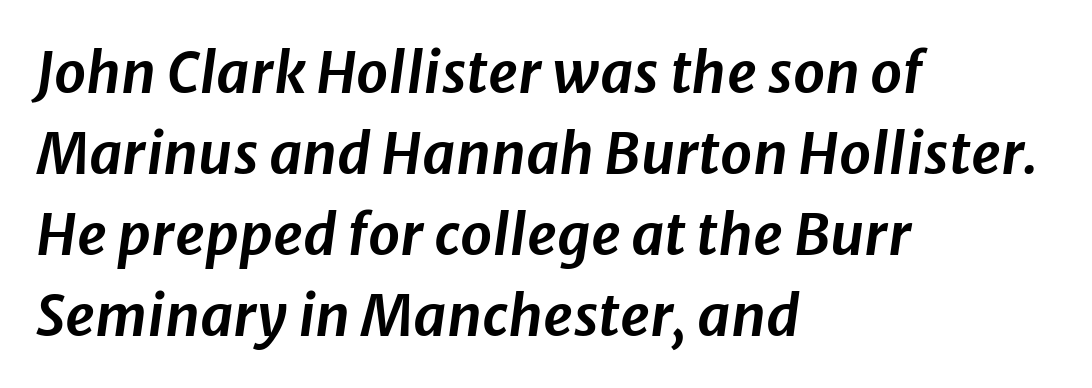
Q: Is the text italic (slanted)? A: Yes, it leans right by about 8 degrees.
Q: Is the text underlined? A: No.
Q: How is the paragraph aligned? A: Left-aligned.
Q: Is the spacing between letters normal or unusually wide? A: Normal.
Q: Is the spacing between lines tight, normal or loose? A: Normal.
Q: Width (condensed, normal, or wide)? A: Normal.
Q: Stroke contrast? A: Low.
Q: x-height? A: Medium.
Q: Monospaced? A: No.
